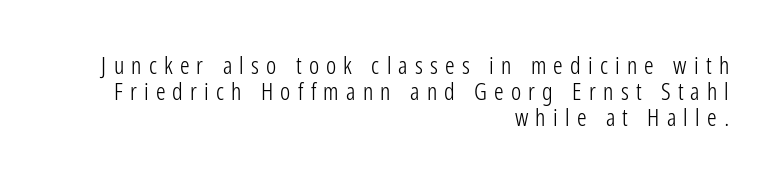
Q: Is the text bold? A: No.
Q: Is the text italic (slanted)? A: No, it is upright.
Q: Is the text underlined? A: No.
Q: How is the paragraph aligned? A: Right-aligned.
Q: Is the spacing between letters normal or unusually wide? A: Unusually wide.
Q: Is the spacing between lines tight, normal or loose? A: Tight.
